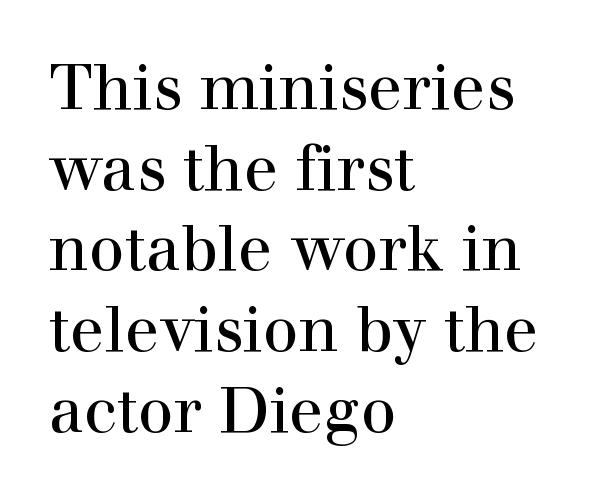
Q: Is the text italic (slanted)? A: No, it is upright.
Q: Is the typeface a serif or a sans-serif typeface? A: Serif.
Q: Is the text underlined? A: No.
Q: How is the paragraph aligned? A: Left-aligned.
Q: Is the spacing between letters normal or unusually wide? A: Normal.
Q: Is the spacing between lines tight, normal or loose? A: Normal.
Q: Width (condensed, normal, or wide)? A: Normal.
Q: x-height? A: Medium.
Q: Monospaced? A: No.
